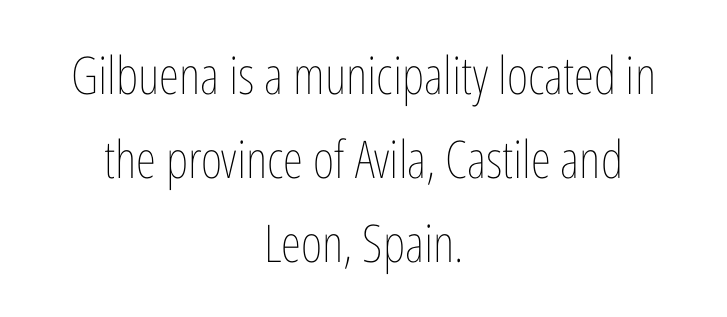
{"italic": "no", "bold": "no", "weight": "thin", "width": "condensed", "stroke_contrast": "low", "x_height": "medium", "monospaced": "no", "underline": "no", "align": "center", "line_spacing": "normal", "line_spacing_ratio": 1.62, "letter_spacing": "normal", "letter_spacing_em": 0.0, "glyph_px": 52}
